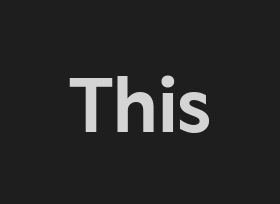
This sample has the flowing, uneven cadence of proportional lettering. This sample uses an upright cut, with every glyph sitting square on the baseline. Unlike a traditional serif, this face leaves its strokes unadorned. Between one letter and the next there's only the usual sliver of space. Lines of text with bare space underneath.
